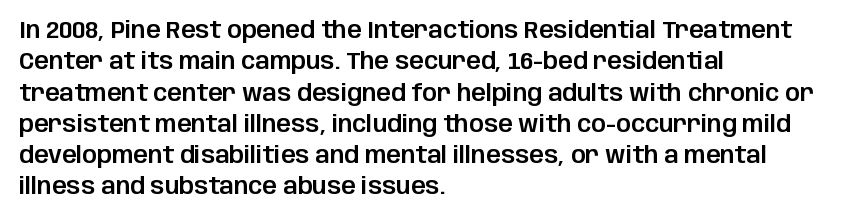
{"italic": "no", "underline": "no", "align": "left", "line_spacing": "normal", "line_spacing_ratio": 1.36, "letter_spacing": "normal", "letter_spacing_em": 0.0, "glyph_px": 23}
